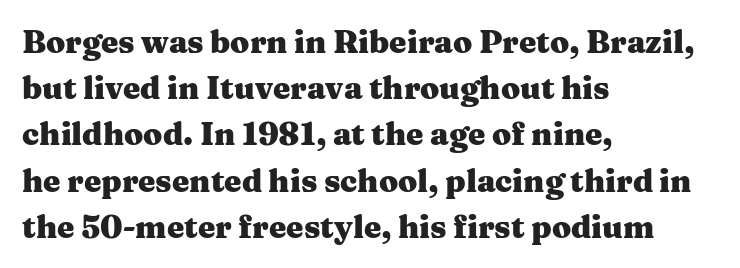
The image shows 31 px heavy, wide serif type, upright; set left-aligned, normal line spacing (1.49x), normal letter spacing, not underlined; medium stroke contrast and a medium x-height.
